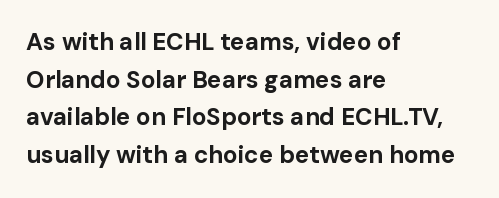
Q: Is the text bold? A: Yes.
Q: Is the text italic (slanted)? A: No, it is upright.
Q: Is the text underlined? A: No.
Q: How is the paragraph aligned? A: Left-aligned.
Q: Is the spacing between letters normal or unusually wide? A: Normal.
Q: Is the spacing between lines tight, normal or loose? A: Normal.
